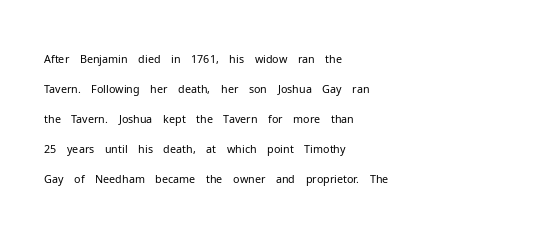
Q: Is the text bold? A: No.
Q: Is the text italic (slanted)? A: No, it is upright.
Q: Is the text underlined? A: No.
Q: How is the paragraph aligned? A: Left-aligned.
Q: Is the spacing between letters normal or unusually wide? A: Normal.
Q: Is the spacing between lines tight, normal or loose? A: Normal.
